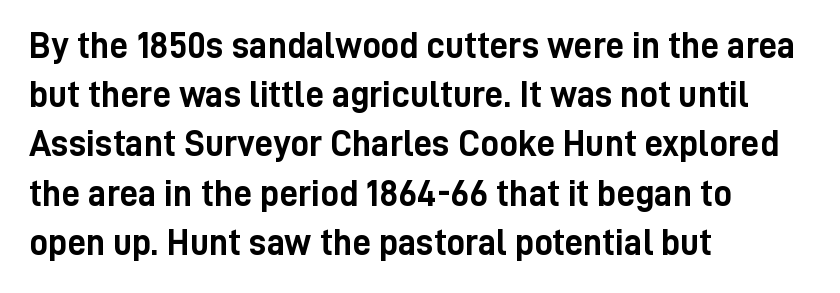
Q: Is the text bold? A: Yes.
Q: Is the text italic (slanted)? A: No, it is upright.
Q: Is the typeface a serif or a sans-serif typeface? A: Sans-serif.
Q: Is the text underlined? A: No.
Q: How is the paragraph aligned? A: Left-aligned.
Q: Is the spacing between letters normal or unusually wide? A: Normal.
Q: Is the spacing between lines tight, normal or loose? A: Normal.
Q: Width (condensed, normal, or wide)? A: Condensed.
Q: Stroke contrast? A: Low.
Q: x-height? A: Medium.
Q: Monospaced? A: No.
